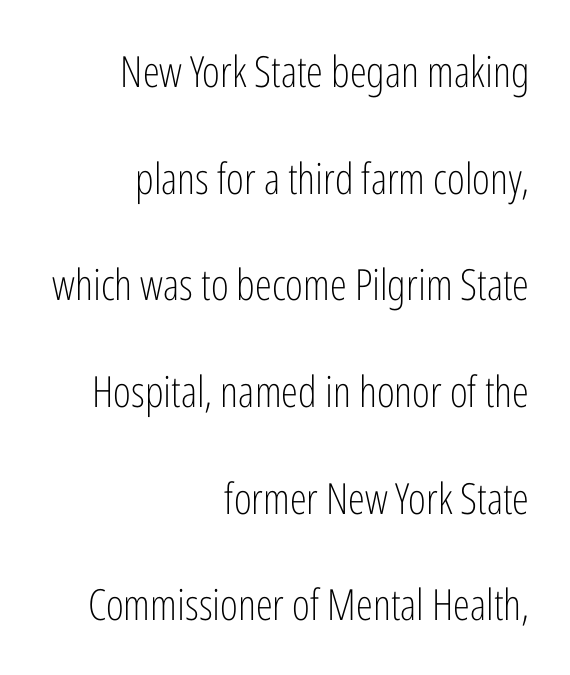
Q: Is the text bold? A: No.
Q: Is the text italic (slanted)? A: No, it is upright.
Q: Is the typeface a serif or a sans-serif typeface? A: Sans-serif.
Q: Is the text underlined? A: No.
Q: How is the paragraph aligned? A: Right-aligned.
Q: Is the spacing between letters normal or unusually wide? A: Normal.
Q: Is the spacing between lines tight, normal or loose? A: Loose.
Q: Width (condensed, normal, or wide)? A: Condensed.
Q: Stroke contrast? A: Low.
Q: x-height? A: Medium.
Q: Monospaced? A: No.
